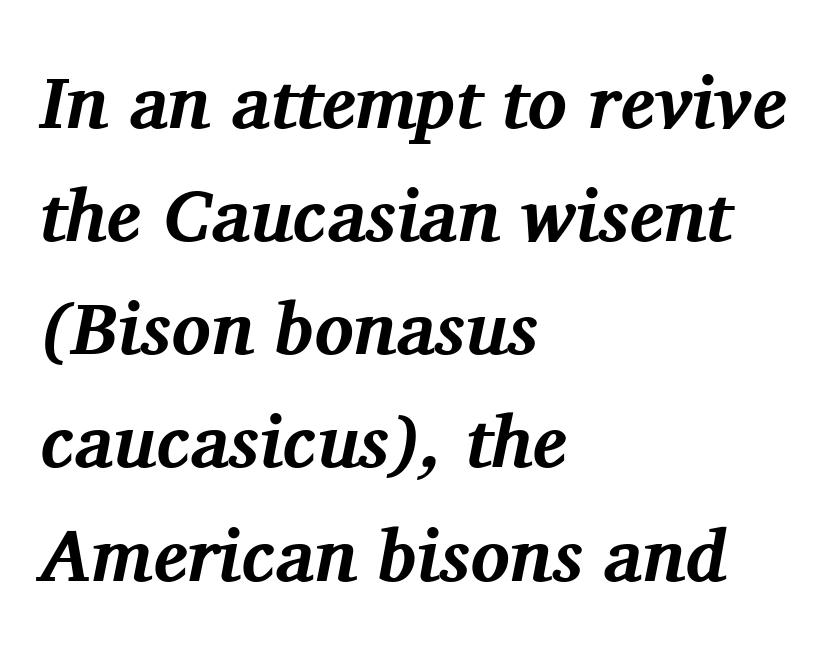
Proportional: the letters do not fall into vertical columns. When letters slant like this, we call the style italic. Descenders are the only things crossing below the line. Horizontal bands of white between lines are of average thickness.
